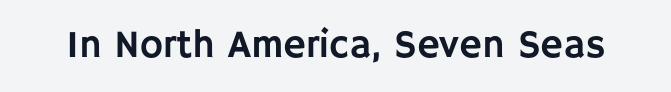
This rendering employs a face without finishing strokes, i.e., a sans-serif. Nothing unusual about the tracking: characters are spaced as the font intends. These lines are rendered in a variable-pitch font. Underline: absent. Every stem runs plumb, perpendicular to the baseline.
